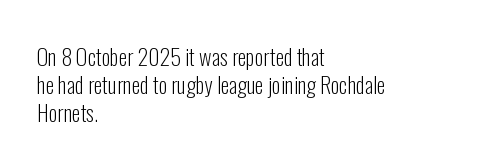
Q: Is the text bold? A: No.
Q: Is the text italic (slanted)? A: No, it is upright.
Q: Is the text underlined? A: No.
Q: How is the paragraph aligned? A: Left-aligned.
Q: Is the spacing between letters normal or unusually wide? A: Normal.
Q: Is the spacing between lines tight, normal or loose? A: Normal.
